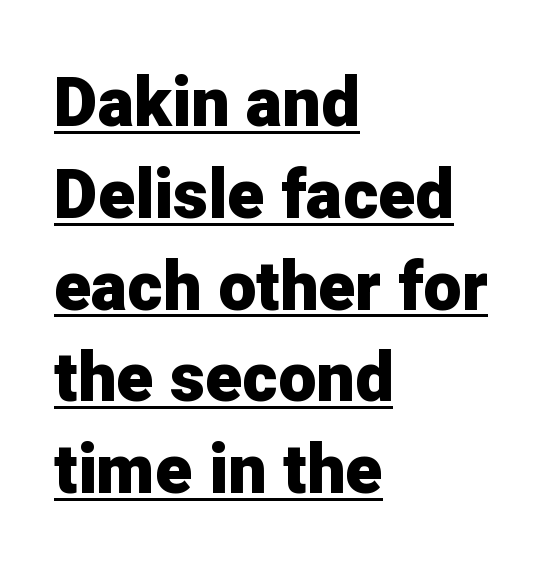
The axis of the letterforms is exactly vertical. Whoever set this chose a conventional vertical rhythm. Typographic density is high because the face is bold. Looks like regular typesetting: each glyph gets only the width it needs. Left-aligned paragraph, ragged on the right.
